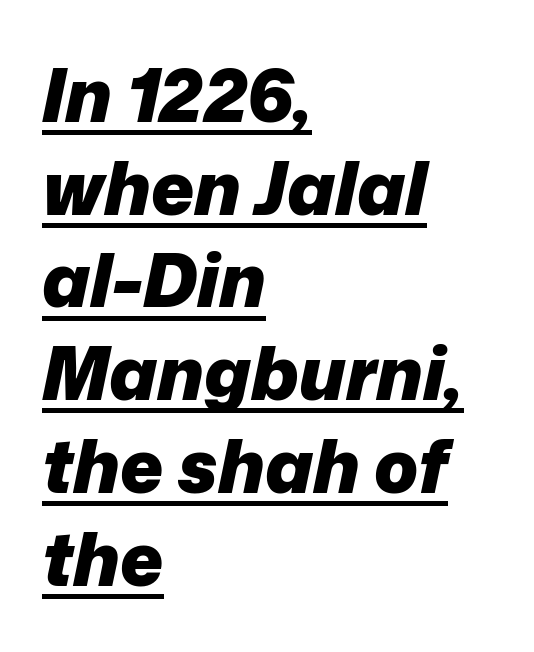
The image shows 73 px heavy type, italic (leaning right); set left-aligned, normal line spacing (1.27x), normal letter spacing, underlined; low stroke contrast and a medium x-height.
